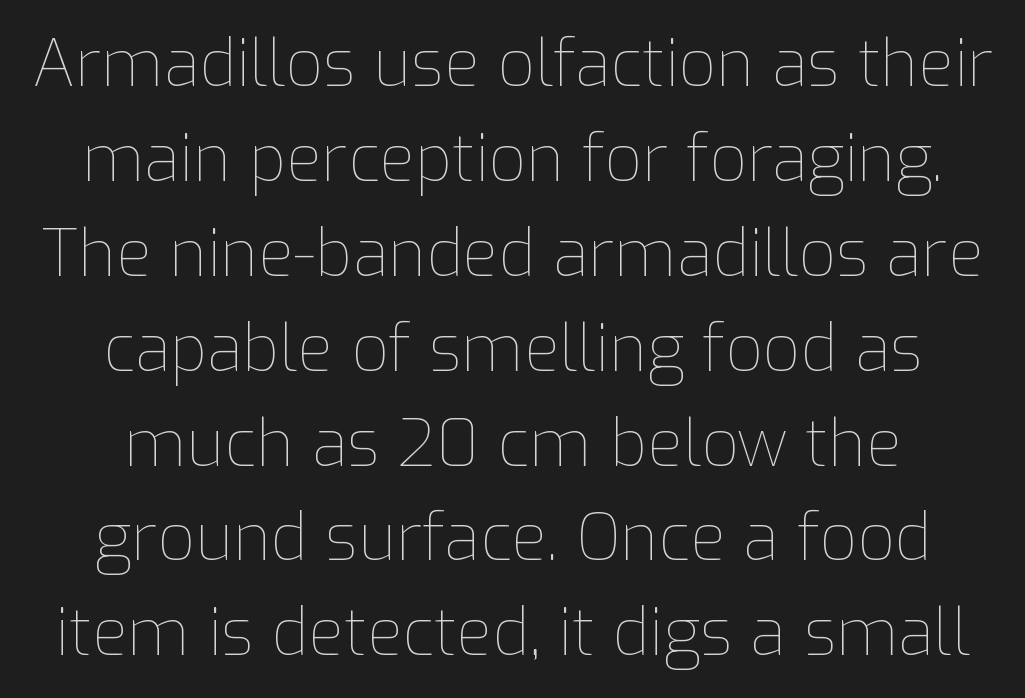
The image shows 65 px thin type, upright; set centered, normal line spacing (1.46x), normal letter spacing, not underlined; low stroke contrast and a medium x-height.
